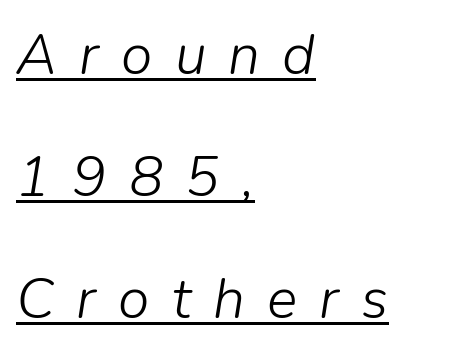
What stands out about the letter spacing? Its width — letters are far apart. The lettering is marked with a stroke running underneath it. Line starts are locked; line ends wander. Vertically, the passage feels expansive, rows floating well apart. The lettering tilts uniformly, giving the passage an italic look. The typeface has the unassuming heft of standard copy or less.
